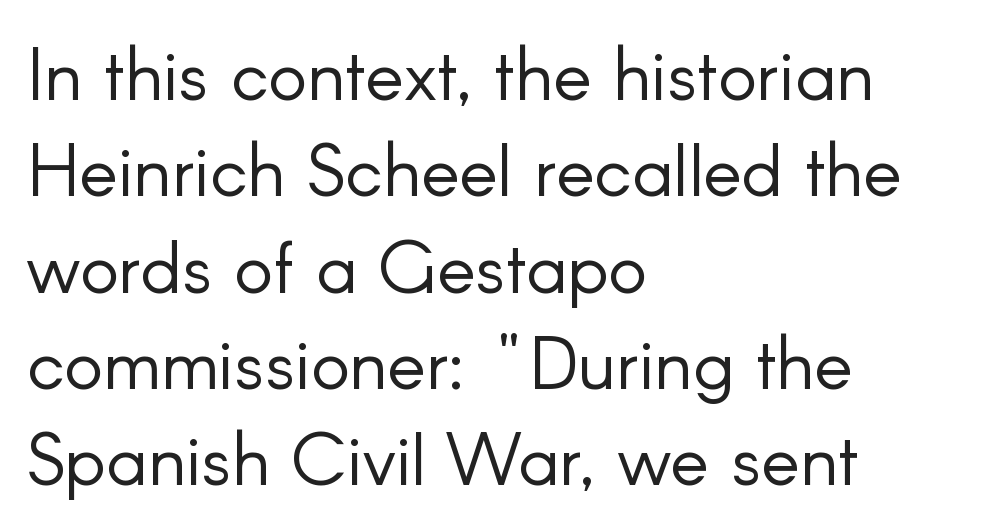
Q: Is the text bold? A: No.
Q: Is the text italic (slanted)? A: No, it is upright.
Q: Is the typeface a serif or a sans-serif typeface? A: Sans-serif.
Q: Is the text underlined? A: No.
Q: How is the paragraph aligned? A: Left-aligned.
Q: Is the spacing between letters normal or unusually wide? A: Normal.
Q: Is the spacing between lines tight, normal or loose? A: Normal.
Q: Width (condensed, normal, or wide)? A: Normal.
Q: Stroke contrast? A: Low.
Q: x-height? A: Small.
Q: Monospaced? A: No.
